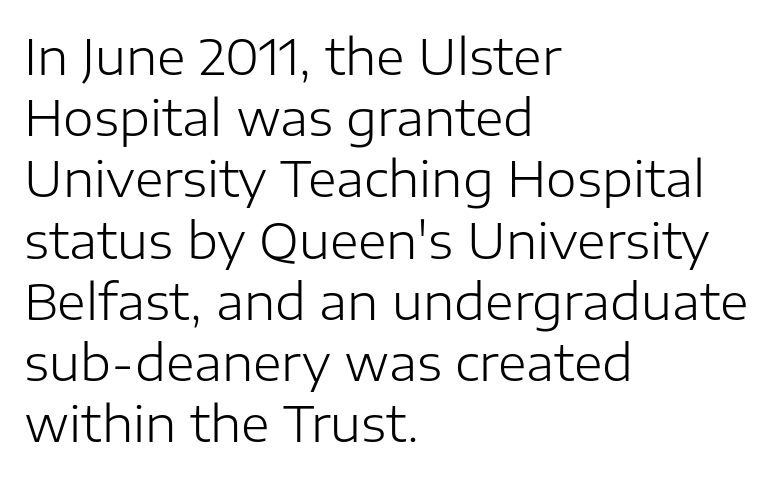
A normal amount of white space separates one row of letters from the next. Underlining? Definitely not there. The weight tops out at a normal text grade. The lettering stays uniformly vertical, giving the passage a roman look. This sample is left-justified, so line endings fall wherever the words run out. Default kerning and tracking; the words read as compact shapes.
